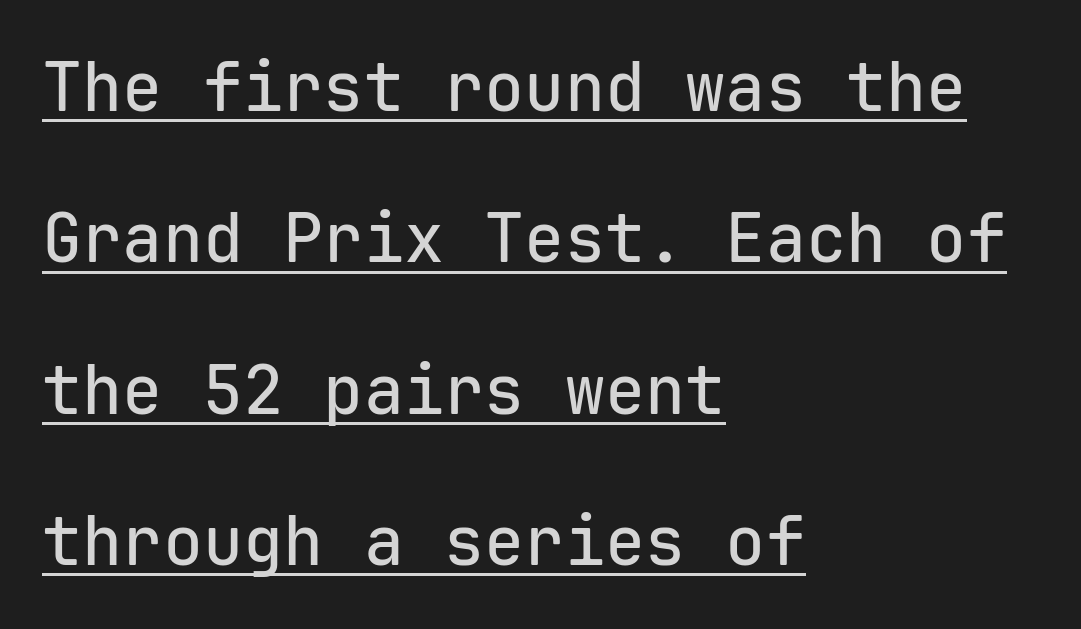
The image shows 67 px sans-serif type, upright, monospaced; set left-aligned, loose line spacing (2.26x), normal letter spacing, underlined; low stroke contrast and a medium x-height.
